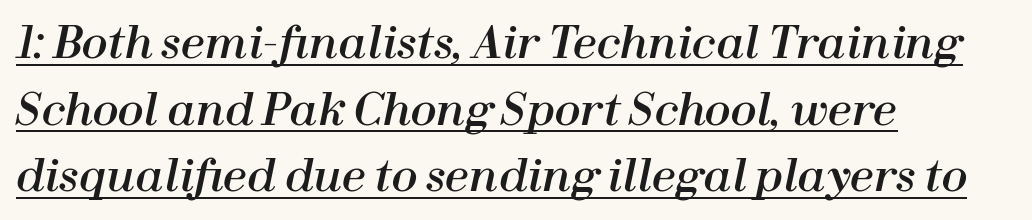
These lines are rendered in a variable-pitch font. Summary of vertical rhythm: regular, with standard interline spacing. The setting favours the left margin, as ordinary paragraphs usually do. It's the slanting kind of type.
